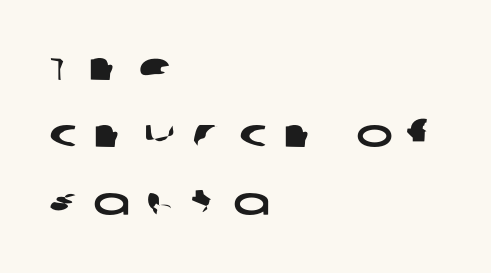
Q: Is the typeface a serif or a sans-serif typeface? A: Sans-serif.
Q: Is the text underlined? A: No.
Q: How is the paragraph aligned? A: Left-aligned.
Q: Is the spacing between letters normal or unusually wide? A: Unusually wide.
Q: Width (condensed, normal, or wide)? A: Wide.
Q: Stroke contrast? A: Low.
Q: x-height? A: Large.
Q: Monospaced? A: No.
